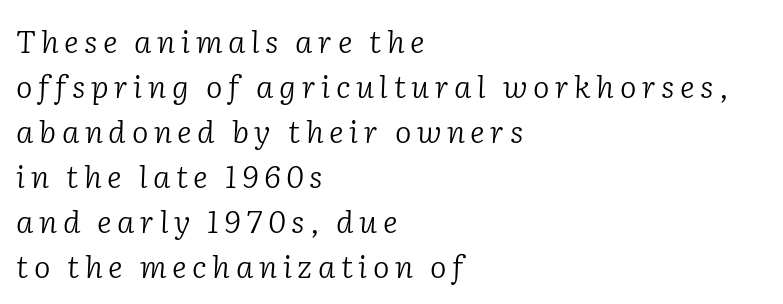
Varying glyph widths throughout — classic text-font behaviour. The face used here has a pronounced slope to its letters. Interline gaps are of average width in this sample. Where is the straight margin? On the left. Regarding serifs, this sample has them. The typeface has the unassuming heft of standard copy or less.
